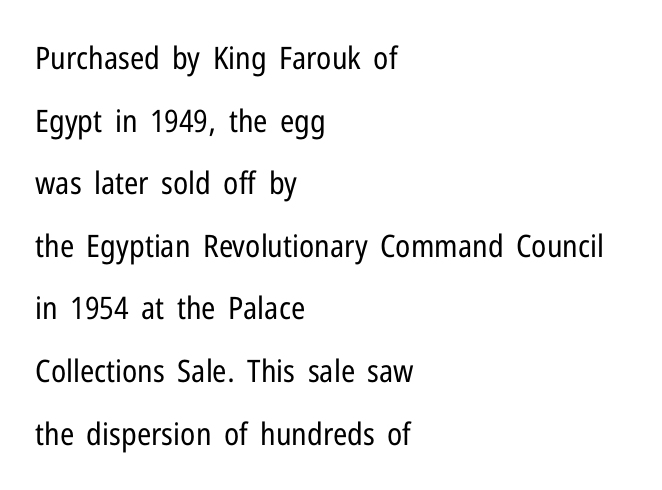
The passage shown has conventional tracking throughout. Unbolded letterforms with no extra heft. The rendering anchors every line to the left-hand side. Each new line begins a long way beneath the previous one. Looks like regular typesetting: each glyph gets only the width it needs.
